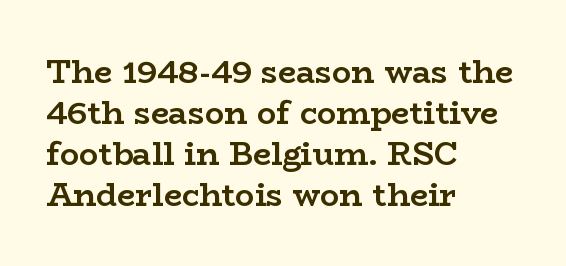
The image shows 32 px semibold, wide serif type, upright; set left-aligned, normal line spacing (1.28x), normal letter spacing, not underlined; low stroke contrast and a medium x-height.
